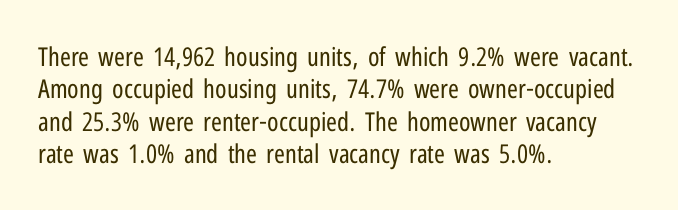
{"italic": "no", "bold": "no", "underline": "no", "align": "left", "line_spacing": "normal", "line_spacing_ratio": 1.25, "letter_spacing": "normal", "letter_spacing_em": 0.0, "glyph_px": 26}
